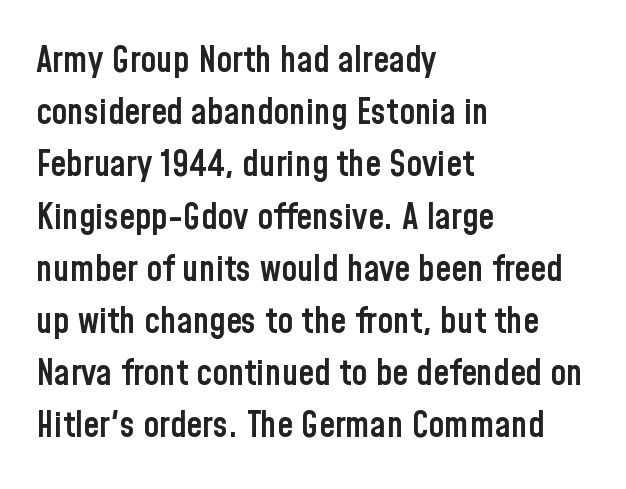
Q: Is the text bold? A: Semi-bold.
Q: Is the text italic (slanted)? A: No, it is upright.
Q: Is the typeface a serif or a sans-serif typeface? A: Sans-serif.
Q: Is the text underlined? A: No.
Q: How is the paragraph aligned? A: Left-aligned.
Q: Is the spacing between letters normal or unusually wide? A: Normal.
Q: Is the spacing between lines tight, normal or loose? A: Normal.
Q: Width (condensed, normal, or wide)? A: Condensed.
Q: Stroke contrast? A: Low.
Q: x-height? A: Medium.
Q: Monospaced? A: No.
